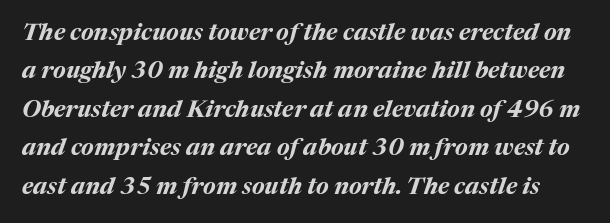
Q: Is the text bold? A: Yes.
Q: Is the text italic (slanted)? A: Yes, it leans right by about 17 degrees.
Q: Is the text underlined? A: No.
Q: Is the spacing between letters normal or unusually wide? A: Normal.
Q: Is the spacing between lines tight, normal or loose? A: Normal.
